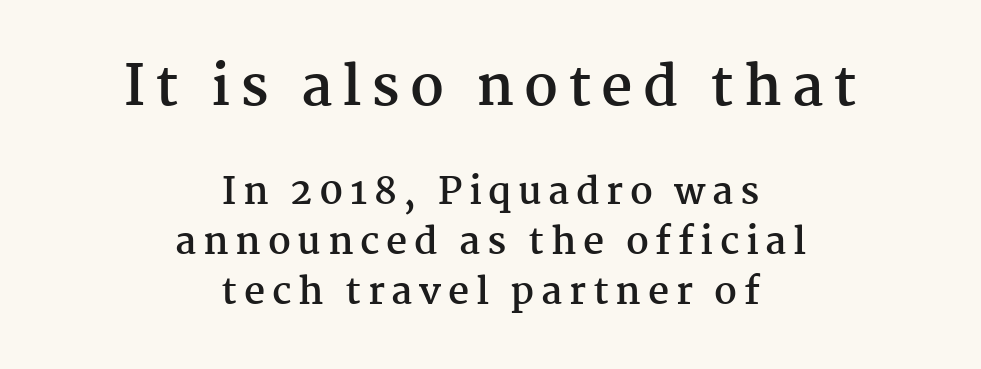
Q: Is the text bold? A: Yes.
Q: Is the text italic (slanted)? A: No, it is upright.
Q: Is the typeface a serif or a sans-serif typeface? A: Serif.
Q: Is the text underlined? A: No.
Q: How is the paragraph aligned? A: Centered.
Q: Is the spacing between lines tight, normal or loose? A: Normal.
Q: Which block of text is set in a larger size, the first (top) or the second (bottom)? A: The first (top) one.
Q: Width (condensed, normal, or wide)? A: Normal.
Q: Stroke contrast? A: Medium.
Q: x-height? A: Medium.
Q: Monospaced? A: No.
